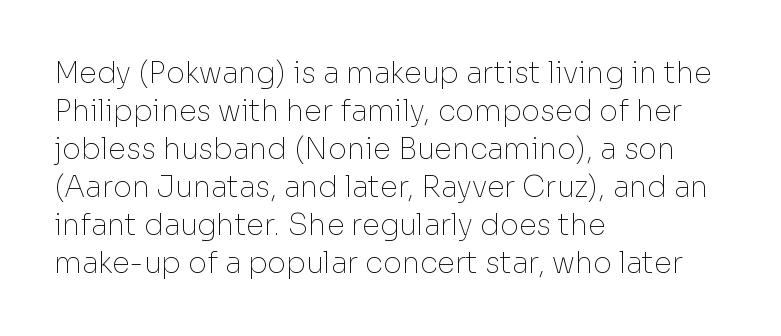
This sample has the flowing, uneven cadence of proportional lettering. Nope, no serifs anywhere on these letters. Stroke thickness stays within the range of a standard reading face or lighter. Rendered with straight, roman letterforms.
